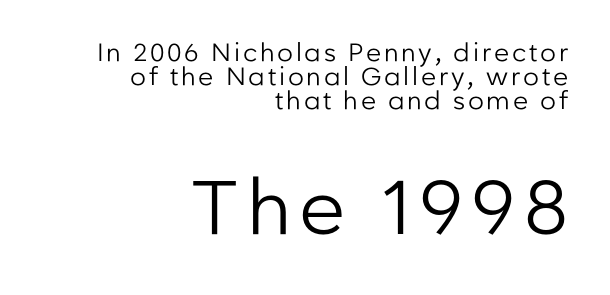
The image shows 76 px regular-weight sans-serif type, upright; set right-aligned, tight line spacing (0.97x), not underlined; the second (bottom) block is 3.04x larger; low stroke contrast and a medium x-height.
